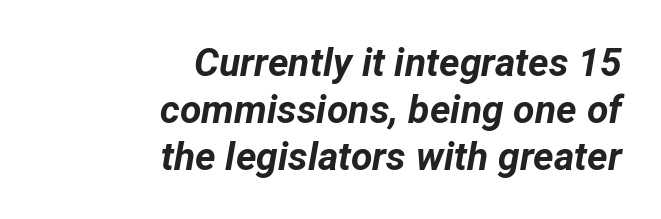
Q: Is the text bold? A: Yes.
Q: Is the text italic (slanted)? A: Yes, it leans right by about 12 degrees.
Q: Is the text underlined? A: No.
Q: How is the paragraph aligned? A: Right-aligned.
Q: Is the spacing between letters normal or unusually wide? A: Normal.
Q: Width (condensed, normal, or wide)? A: Normal.
Q: Stroke contrast? A: Low.
Q: x-height? A: Medium.
Q: Monospaced? A: No.
